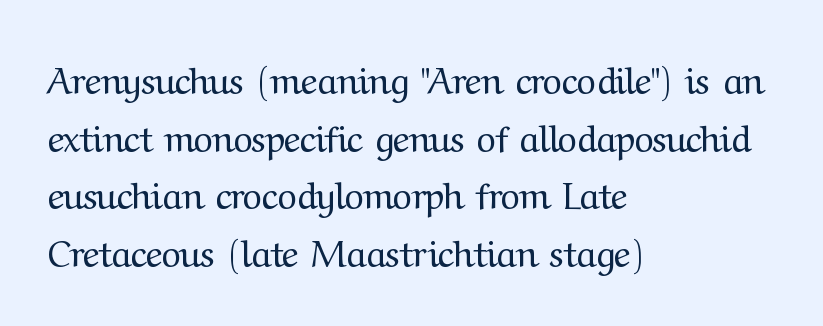
The image shows 37 px regular-weight serif type, upright; set left-aligned, normal line spacing (1.56x), normal letter spacing, not underlined; medium stroke contrast and a medium x-height.
